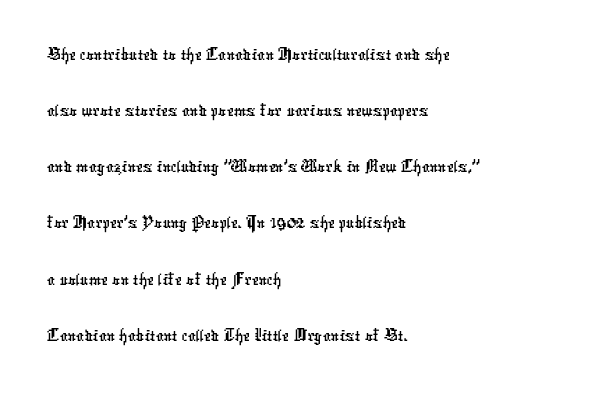
The image shows 39 px condensed sans-serif type; set left-aligned, normal line spacing (1.44x), normal letter spacing, not underlined; low stroke contrast and a medium x-height.
